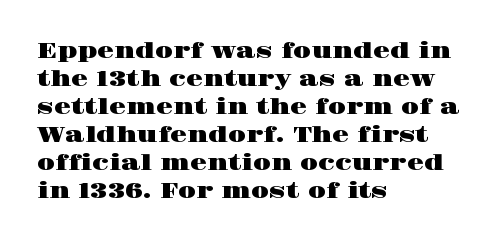
In terms of leading, this rendering sits right in the middle. Do the letters lean? They stand straight. These lines stack with their left ends in a neat column. The zone under the glyphs is completely vacant. The letters sit at their default tracking, neither squeezed nor spread.
